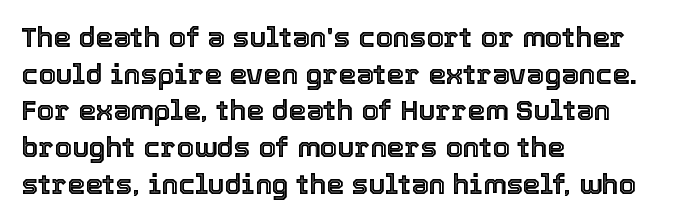
The image shows 28 px text type, upright; set left-aligned, normal line spacing (1.31x), normal letter spacing, not underlined; a medium x-height.
